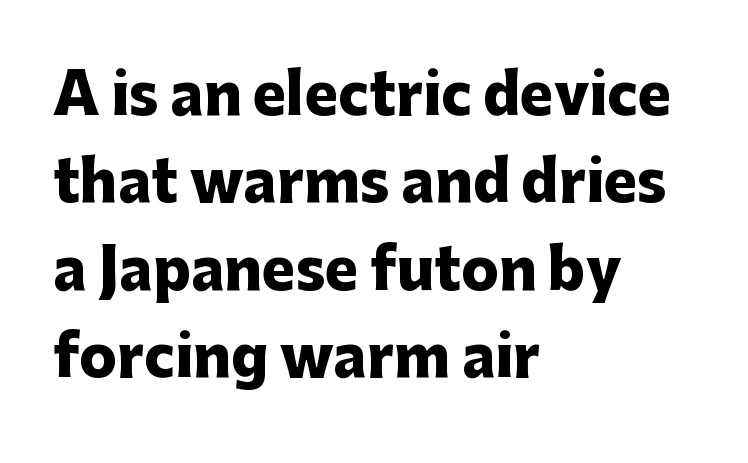
{"serif": "no", "italic": "no", "bold": "yes", "weight": "heavy", "width": "normal", "stroke_contrast": "low", "x_height": "medium", "monospaced": "no", "underline": "no", "align": "left", "line_spacing": "normal", "line_spacing_ratio": 1.56, "letter_spacing": "normal", "letter_spacing_em": 0.0, "glyph_px": 56}
